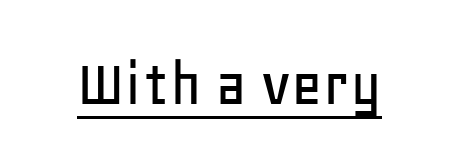
{"serif": "no", "italic": "no", "width": "normal", "stroke_contrast": "low", "x_height": "large", "monospaced": "no", "underline": "yes", "letter_spacing": "normal", "letter_spacing_em": 0.0, "glyph_px": 68}
